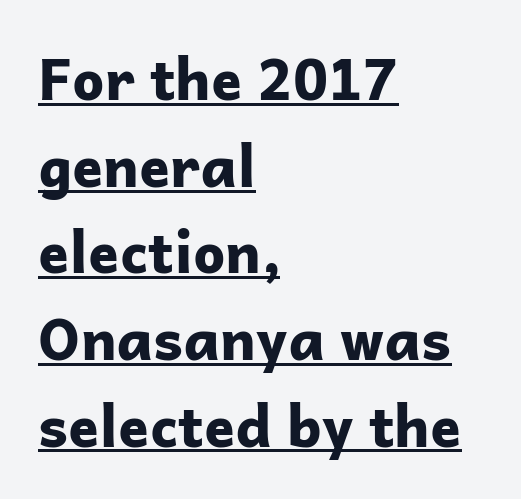
{"serif": "no", "italic": "no", "bold": "yes", "weight": "bold", "width": "normal", "stroke_contrast": "low", "x_height": "medium", "monospaced": "no", "underline": "yes", "align": "left", "line_spacing": "normal", "line_spacing_ratio": 1.52, "letter_spacing": "normal", "letter_spacing_em": 0.0, "glyph_px": 57}
